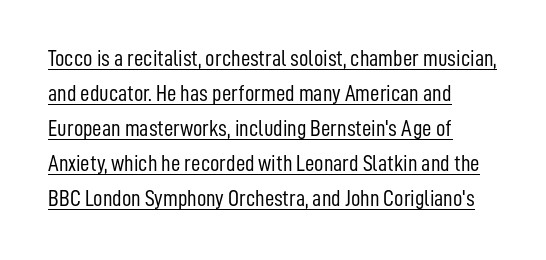
Q: Is the text bold? A: No.
Q: Is the text italic (slanted)? A: No, it is upright.
Q: Is the text underlined? A: Yes.
Q: How is the paragraph aligned? A: Left-aligned.
Q: Is the spacing between letters normal or unusually wide? A: Normal.
Q: Is the spacing between lines tight, normal or loose? A: Normal.
